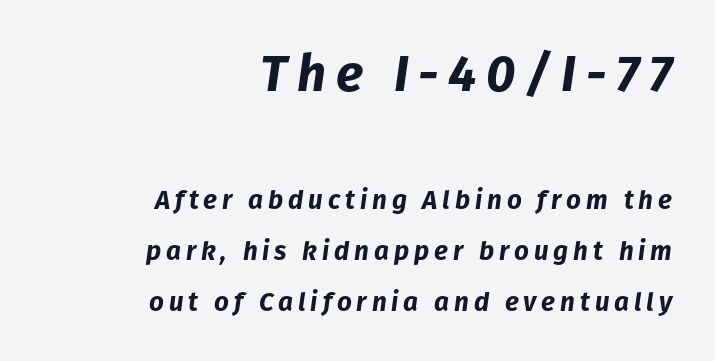
The image shows 51 px bold type, italic (leaning right); set right-aligned, loose line spacing (1.96x), not underlined; the first (top) block is 1.96x larger; low stroke contrast and a medium x-height.
